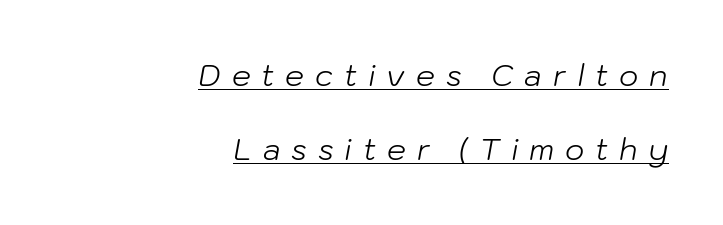
{"italic": "yes", "lean": "right", "slant_degrees": 10, "bold": "no", "weight": "light", "width": "normal", "stroke_contrast": "low", "x_height": "medium", "monospaced": "no", "underline": "yes", "align": "right", "line_spacing": "loose", "line_spacing_ratio": 2.47, "letter_spacing": "wide", "letter_spacing_em": 0.36, "glyph_px": 30}
